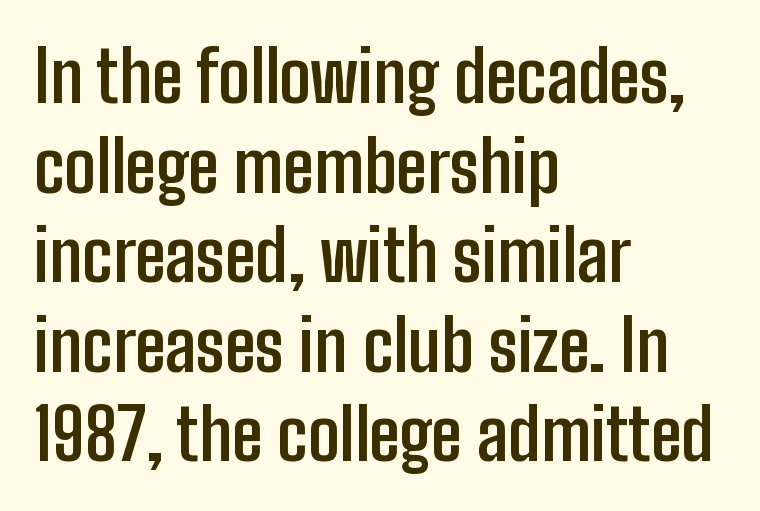
Q: Is the text bold? A: Yes.
Q: Is the text italic (slanted)? A: No, it is upright.
Q: Is the typeface a serif or a sans-serif typeface? A: Sans-serif.
Q: Is the text underlined? A: No.
Q: How is the paragraph aligned? A: Left-aligned.
Q: Is the spacing between letters normal or unusually wide? A: Normal.
Q: Is the spacing between lines tight, normal or loose? A: Normal.
Q: Width (condensed, normal, or wide)? A: Condensed.
Q: Stroke contrast? A: Low.
Q: x-height? A: Medium.
Q: Monospaced? A: No.
